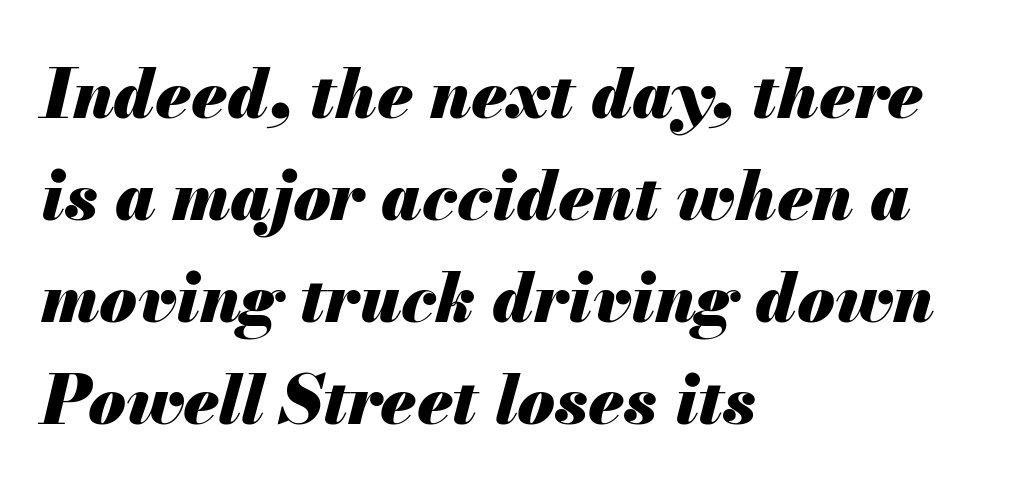
The text block is weighted toward the left margin, trailing off unevenly rightward. Looks like regular typesetting: each glyph gets only the width it needs. The letters are slanted; this is an italic face. A typesetter would call this zero additional tracking. The strokes are fattened all the way to bold. Check under the words: just untouched page.
